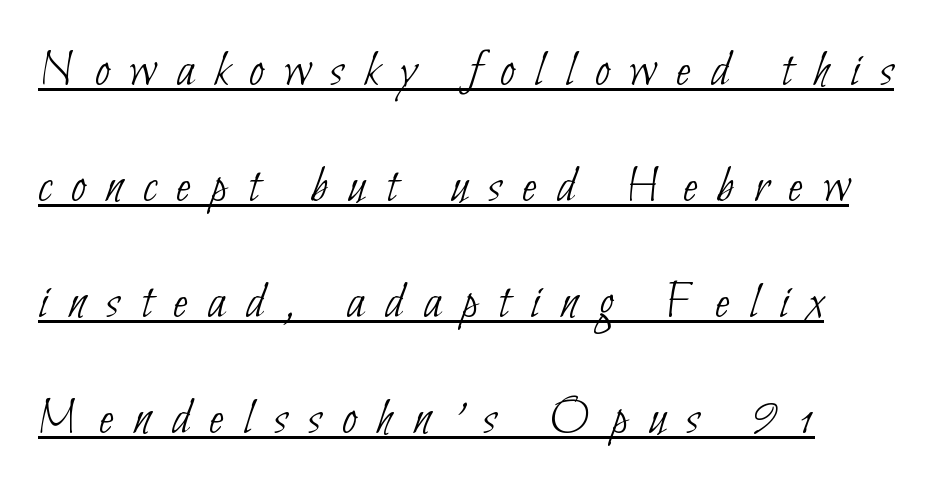
In terms of leading, this rendering errs on the spacious side. Caption: multi-line text, flush left, ragged right. Think standard paragraph weight, or any step lighter than that. Letter spacing: wide.
